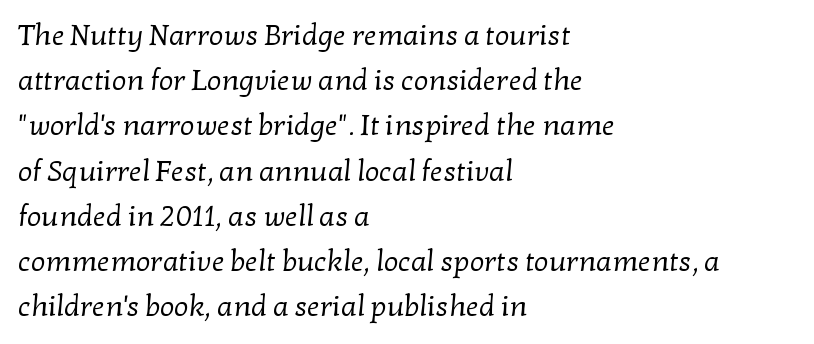
The image shows 29 px regular-weight serif type; set left-aligned, normal line spacing (1.56x), normal letter spacing, not underlined; low stroke contrast and a medium x-height.
